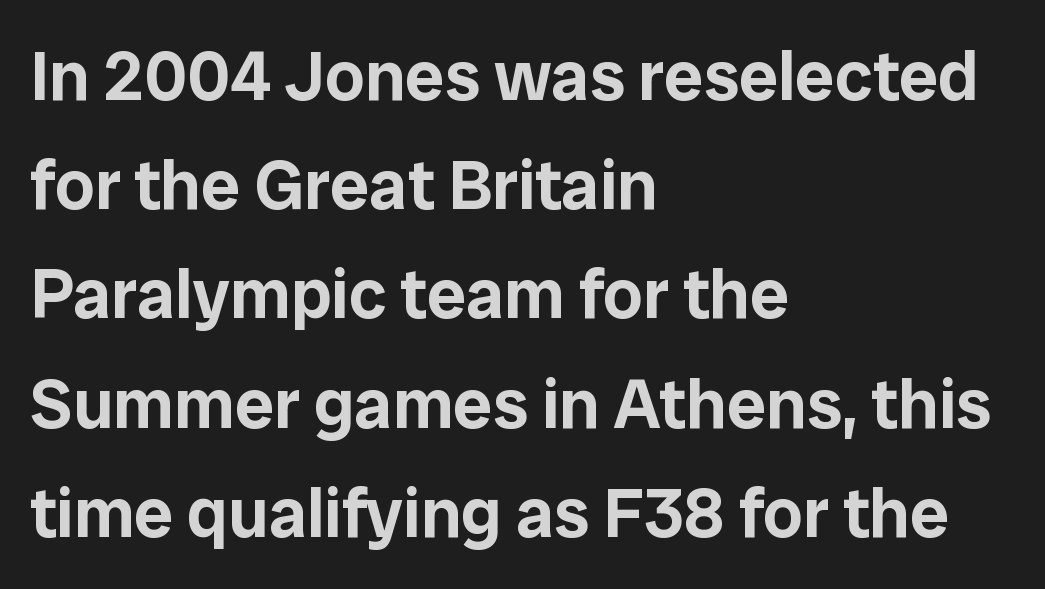
The image shows 70 px sans-serif type, upright; set left-aligned, normal line spacing (1.56x), normal letter spacing, not underlined; low stroke contrast and a medium x-height.
